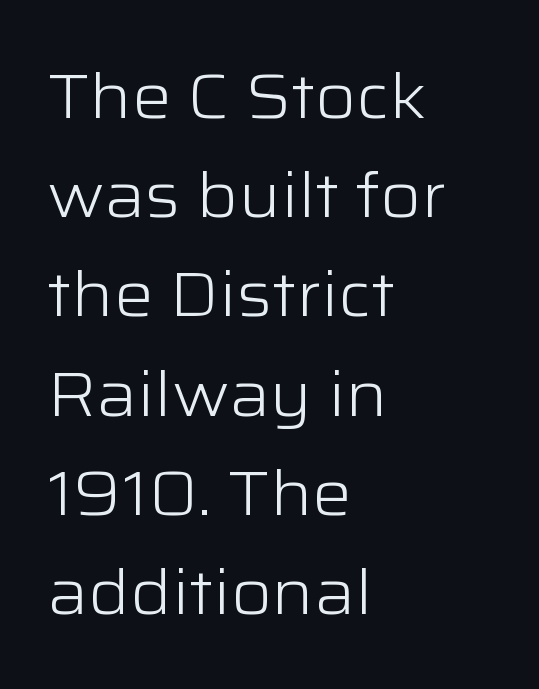
The image shows 62 px light, wide sans-serif type, upright; set left-aligned, normal line spacing (1.6x), normal letter spacing, not underlined; low stroke contrast and a medium x-height.
